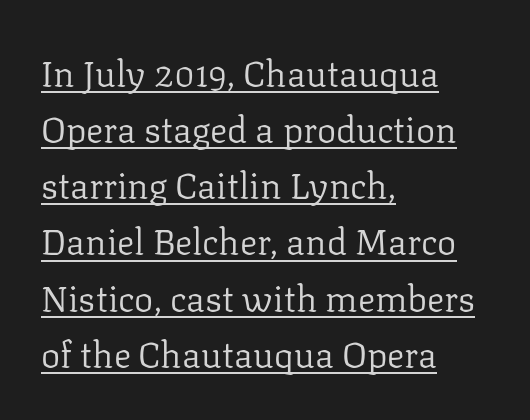
{"serif": "yes", "italic": "no", "bold": "no", "weight": "regular", "width": "normal", "stroke_contrast": "low", "x_height": "medium", "monospaced": "no", "underline": "yes", "align": "left", "line_spacing": "normal", "line_spacing_ratio": 1.56, "letter_spacing": "normal", "letter_spacing_em": 0.0, "glyph_px": 36}
